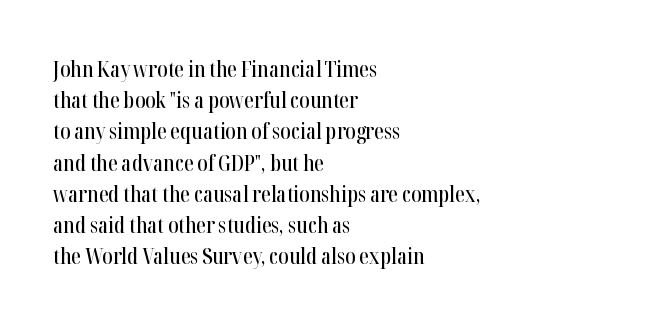
The image shows 22 px text type, upright; set left-aligned, normal line spacing (1.42x), normal letter spacing, not underlined.
